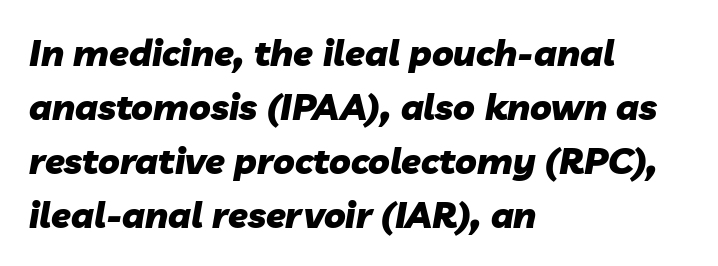
Honestly, the row spacing looks completely unremarkable. The axis of the letterforms is tilted away from vertical. Observe the ordinary spacing: letters are neighbours, not strangers. The lines in this sample share a left origin and differ only in where they stop. The characters look thick and weighty, a clear bold. Looks like regular typesetting: each glyph gets only the width it needs.
